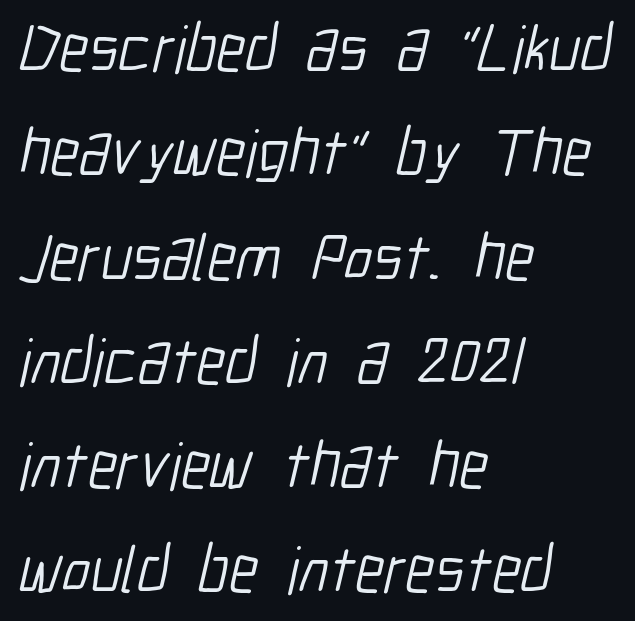
Q: Is the text bold? A: No.
Q: Is the typeface a serif or a sans-serif typeface? A: Sans-serif.
Q: Is the text underlined? A: No.
Q: How is the paragraph aligned? A: Left-aligned.
Q: Is the spacing between letters normal or unusually wide? A: Normal.
Q: Is the spacing between lines tight, normal or loose? A: Normal.
Q: Width (condensed, normal, or wide)? A: Condensed.
Q: Stroke contrast? A: Low.
Q: x-height? A: Medium.
Q: Monospaced? A: No.
